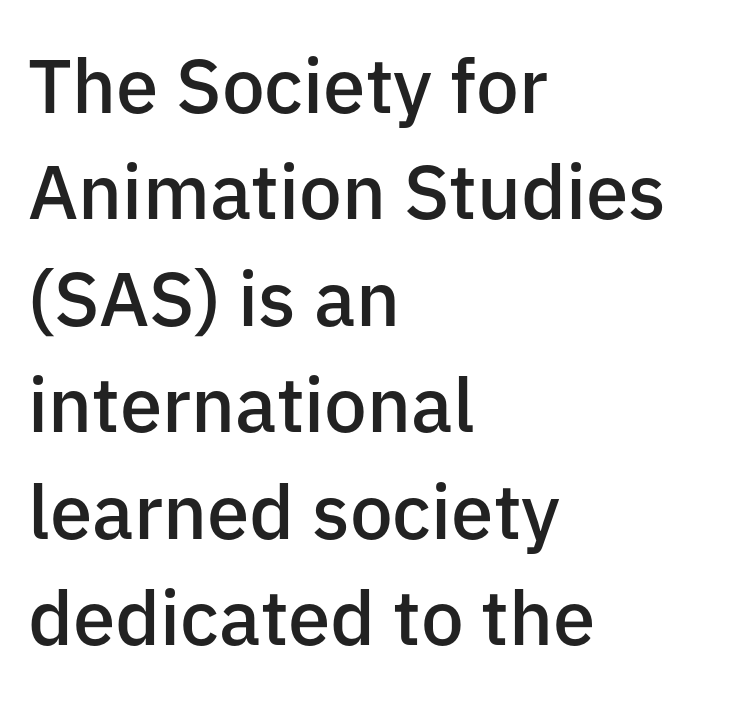
Q: Is the text bold? A: Semi-bold.
Q: Is the text italic (slanted)? A: No, it is upright.
Q: Is the typeface a serif or a sans-serif typeface? A: Sans-serif.
Q: Is the text underlined? A: No.
Q: How is the paragraph aligned? A: Left-aligned.
Q: Is the spacing between letters normal or unusually wide? A: Normal.
Q: Is the spacing between lines tight, normal or loose? A: Normal.
Q: Width (condensed, normal, or wide)? A: Normal.
Q: Stroke contrast? A: Low.
Q: x-height? A: Medium.
Q: Monospaced? A: No.
